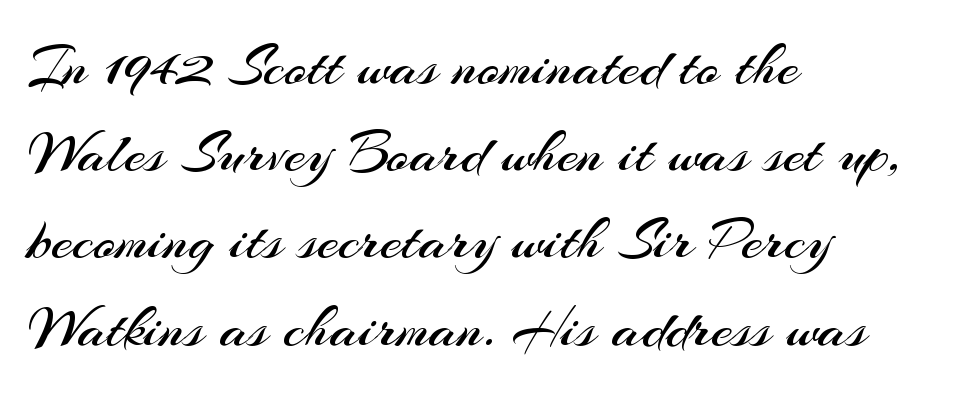
Q: Is the text bold? A: No.
Q: Is the text italic (slanted)? A: Yes.
Q: Is the typeface a serif or a sans-serif typeface? A: Sans-serif.
Q: Is the text underlined? A: No.
Q: How is the paragraph aligned? A: Left-aligned.
Q: Is the spacing between letters normal or unusually wide? A: Normal.
Q: Is the spacing between lines tight, normal or loose? A: Normal.
Q: Width (condensed, normal, or wide)? A: Normal.
Q: Stroke contrast? A: Medium.
Q: x-height? A: Small.
Q: Monospaced? A: No.
